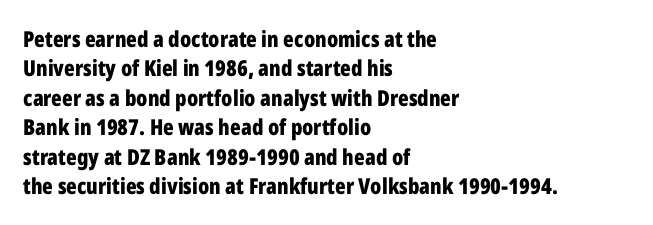
The image shows 22 px bold type, upright; set left-aligned, normal line spacing (1.34x), normal letter spacing, not underlined.
